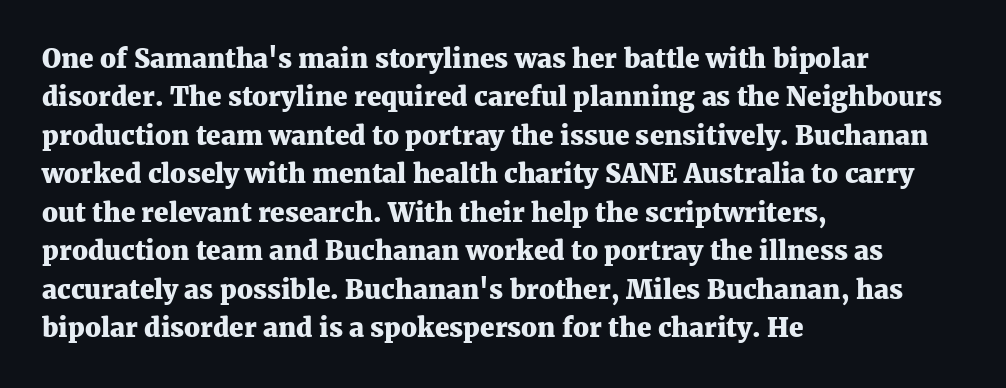
Q: Is the text bold? A: Yes.
Q: Is the text italic (slanted)? A: No, it is upright.
Q: Is the text underlined? A: No.
Q: How is the paragraph aligned? A: Left-aligned.
Q: Is the spacing between letters normal or unusually wide? A: Normal.
Q: Is the spacing between lines tight, normal or loose? A: Normal.
